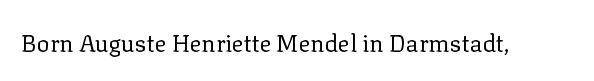
Only glyphs here, with clear space below each row. Notice how the stems are strictly vertical — no italics here. Between one letter and the next there's only the usual sliver of space. Is this a heavy cut? Hardly; it is regular or lighter.
